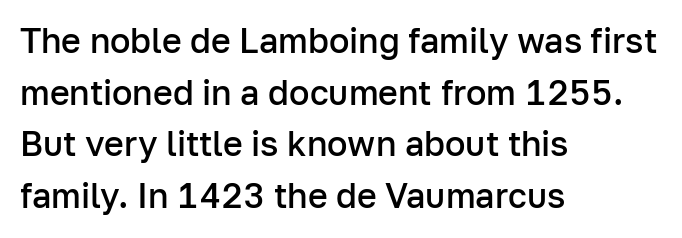
The image shows 34 px semibold sans-serif type, upright; set left-aligned, normal line spacing (1.52x), normal letter spacing, not underlined; low stroke contrast and a medium x-height.
